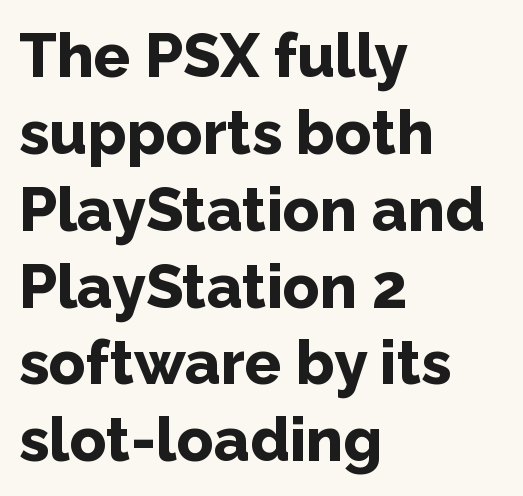
{"serif": "no", "italic": "no", "bold": "yes", "weight": "bold", "width": "normal", "stroke_contrast": "low", "x_height": "medium", "monospaced": "no", "underline": "no", "align": "left", "line_spacing": "normal", "line_spacing_ratio": 1.26, "letter_spacing": "normal", "letter_spacing_em": 0.0, "glyph_px": 61}
